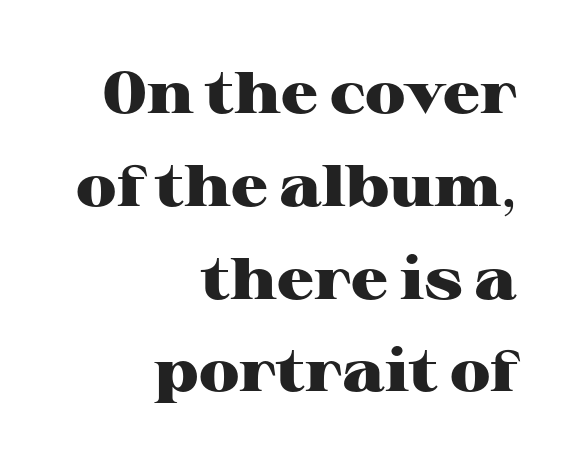
The image shows 58 px heavy, wide serif type, upright; set right-aligned, normal line spacing (1.6x), normal letter spacing, not underlined; high stroke contrast and a medium x-height.
